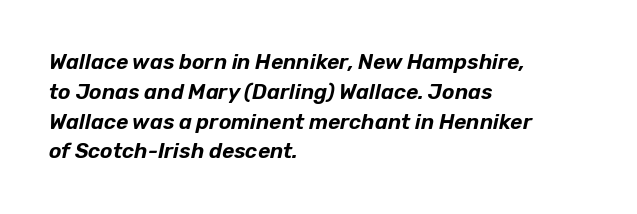
The image shows 21 px text type, italic (leaning right); set left-aligned, normal line spacing (1.42x), normal letter spacing, not underlined.
